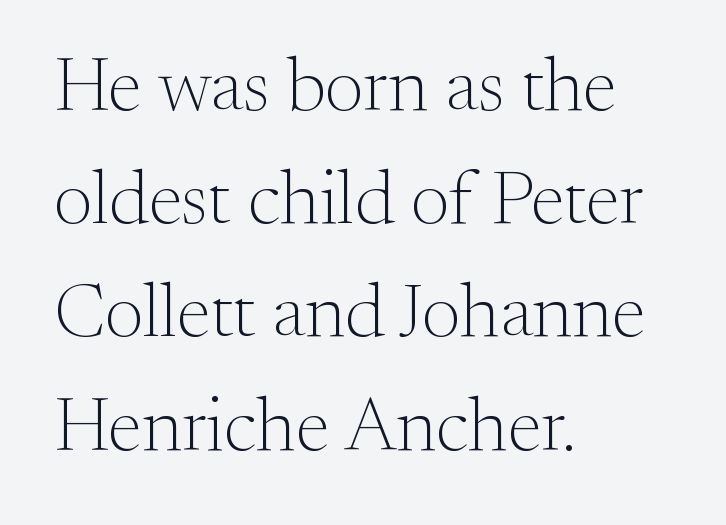
{"serif": "yes", "italic": "no", "bold": "no", "weight": "light", "width": "normal", "stroke_contrast": "medium", "x_height": "small", "monospaced": "no", "underline": "no", "align": "left", "line_spacing": "normal", "line_spacing_ratio": 1.49, "letter_spacing": "normal", "letter_spacing_em": 0.0, "glyph_px": 76}
